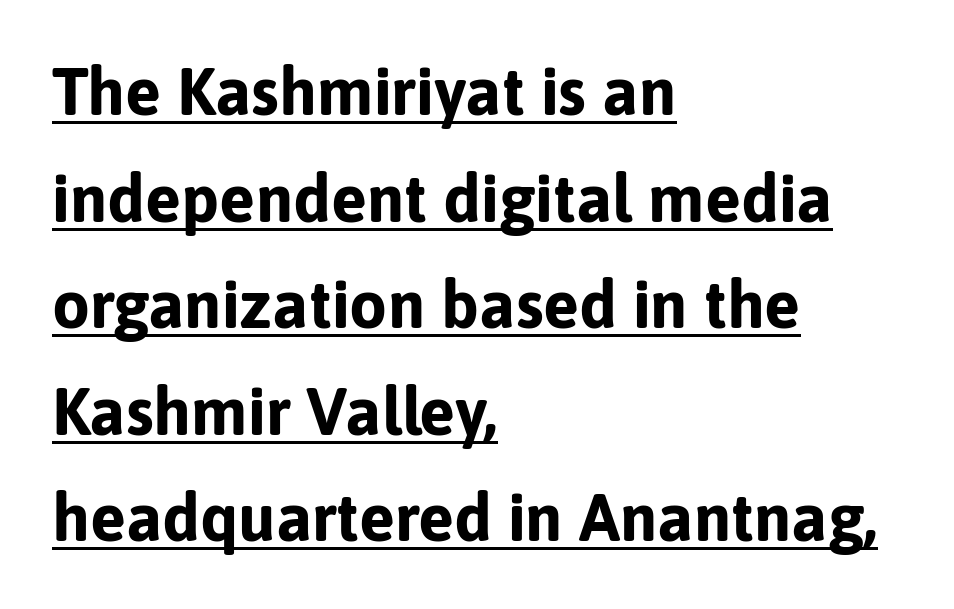
Notice how the stems are strictly vertical — no italics here. The face used here is a sans, in the tradition of grotesques and geometrics. Left-aligned paragraph, ragged on the right. You could not count columns in this text — the font is proportionally spaced. The lines sit at an ordinary, default distance from one another. Heavy, bold letterforms.
